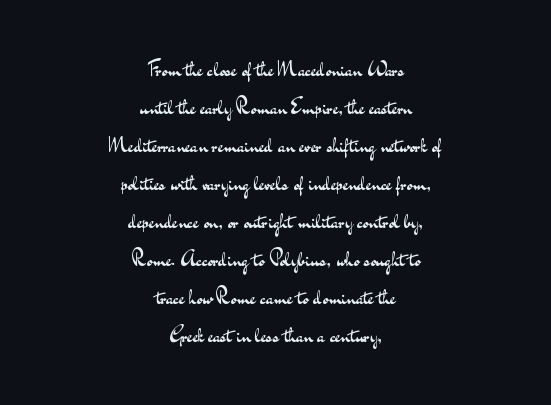
{"bold": "no", "underline": "no", "align": "center", "line_spacing_ratio": 1.81, "letter_spacing": "normal", "letter_spacing_em": 0.0, "glyph_px": 21}
